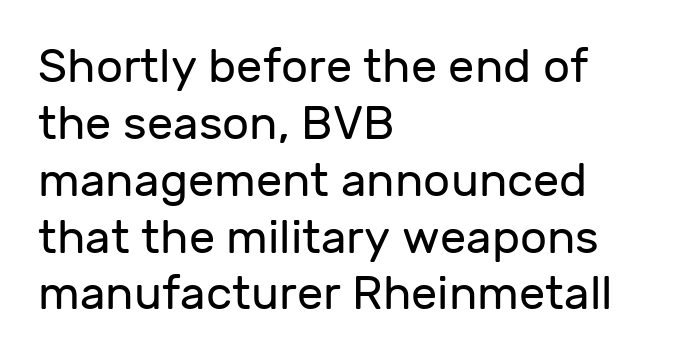
{"serif": "no", "italic": "no", "bold": "no", "weight": "regular", "width": "normal", "stroke_contrast": "low", "x_height": "medium", "monospaced": "no", "underline": "no", "align": "left", "line_spacing_ratio": 1.21, "letter_spacing": "normal", "letter_spacing_em": 0.0, "glyph_px": 47}
